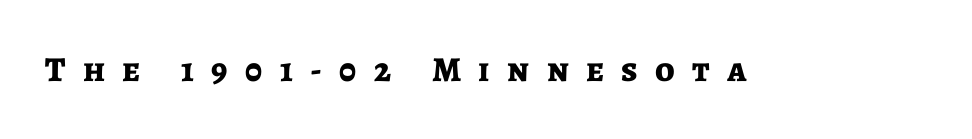
The image shows 35 px bold sans-serif type, upright; set unusually wide letter spacing (+0.5 em), not underlined; low stroke contrast and a medium x-height.
